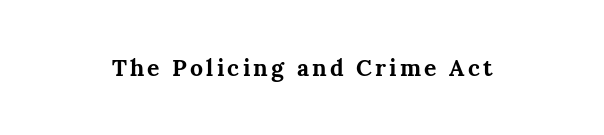
The words here are not underlined. Ascenders rise straight up at ninety degrees. What weight is shown? A full bold with thick strokes.
